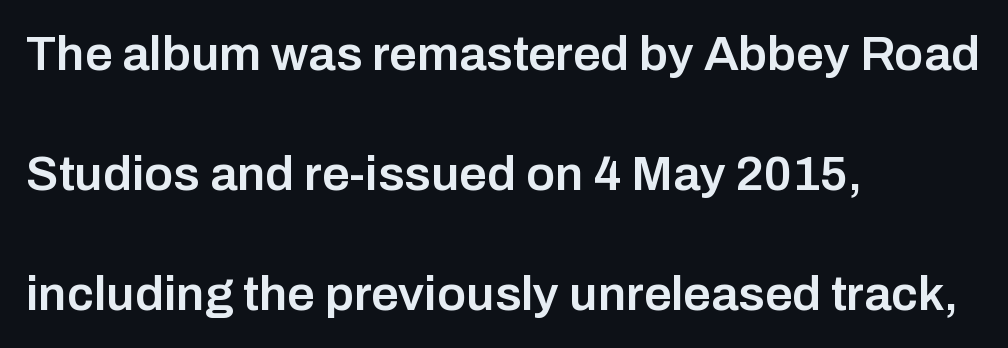
Does the leading feel generous? Absolutely, it's lavish. You can tell it's not italic because the verticals are truly vertical. A sans-serif font was chosen for this passage. I'd describe the lettering as semibold — firm but not a full bold. How are the letters spaced? Ordinarily, with no added tracking. Bare-footed words on every line.
